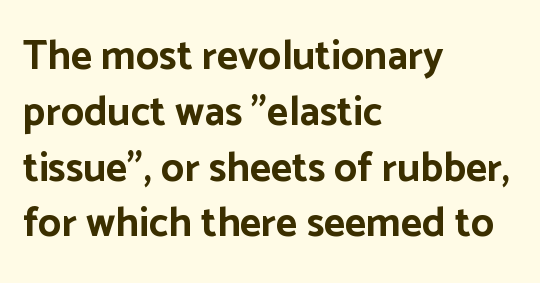
The strip under each line holds only bare page. When letters stand straight like this, we call the style roman or upright. Line beginnings align vertically; line endings do not. These lines sit exactly where default settings would place them. Short note: letters normally spaced.
